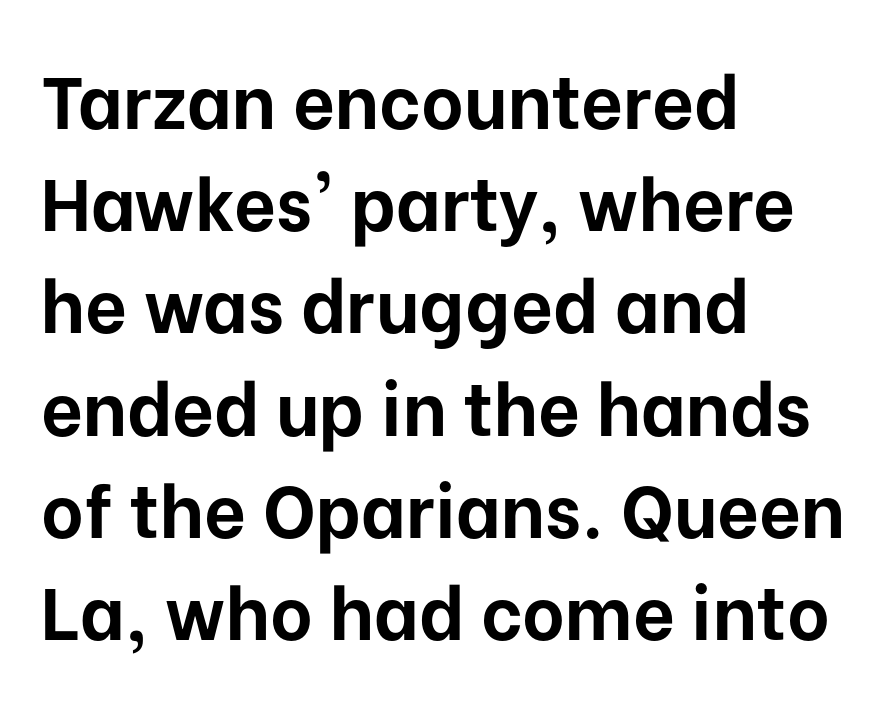
The image shows 73 px bold sans-serif type, upright; set left-aligned, normal line spacing (1.4x), normal letter spacing, not underlined; low stroke contrast and a medium x-height.
